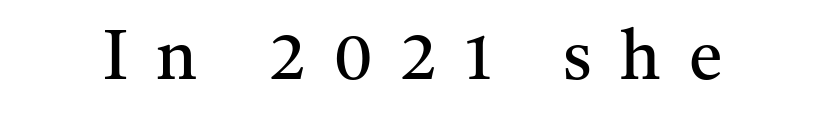
Q: Is the text bold? A: No.
Q: Is the text italic (slanted)? A: No, it is upright.
Q: Is the typeface a serif or a sans-serif typeface? A: Serif.
Q: Is the text underlined? A: No.
Q: Is the spacing between letters normal or unusually wide? A: Unusually wide.
Q: Width (condensed, normal, or wide)? A: Normal.
Q: Stroke contrast? A: Medium.
Q: x-height? A: Medium.
Q: Monospaced? A: No.
